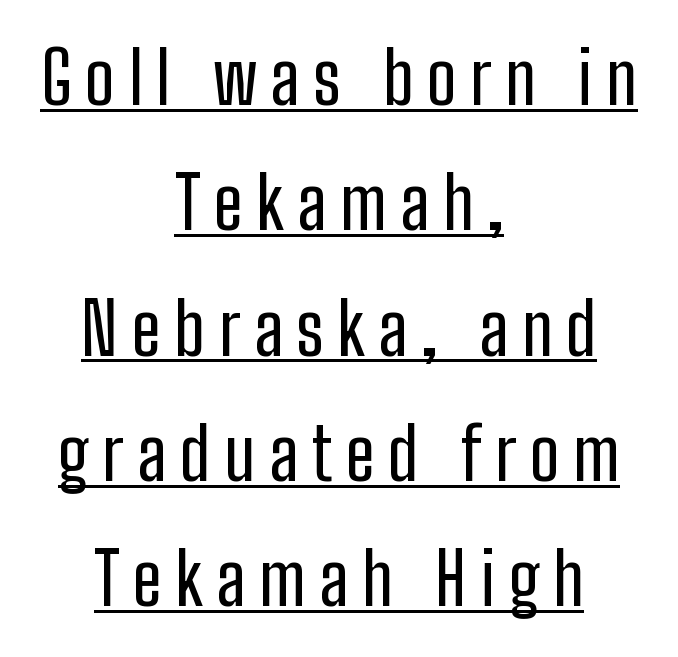
This is sans-serif lettering, the kind often seen on screens and signage. The text block is weighted toward neither margin, spreading evenly from the middle. The rendering uses the underline text-decoration. Character widths vary here, with narrow letters taking less room than wide ones.
